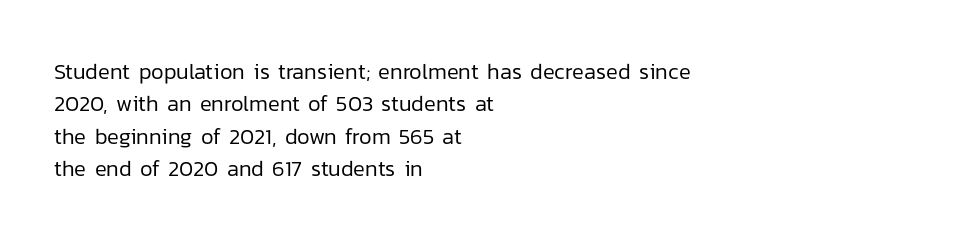
Q: Is the text bold? A: No.
Q: Is the text italic (slanted)? A: No, it is upright.
Q: Is the text underlined? A: No.
Q: How is the paragraph aligned? A: Left-aligned.
Q: Is the spacing between letters normal or unusually wide? A: Normal.
Q: Is the spacing between lines tight, normal or loose? A: Normal.
